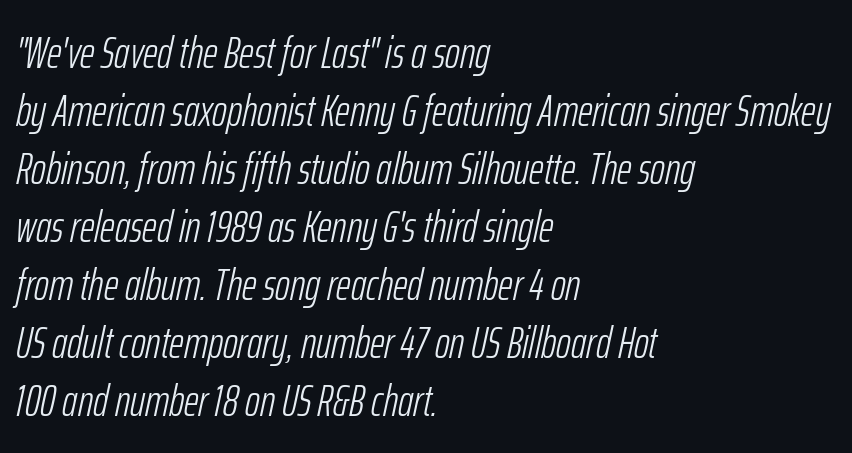
No extra ink here — the face is not bold. Characters follow at the spacing the type designer built in. Notice how the stems are inclined rather than vertical — that's the hallmark of italics. Does the copy run flush right? No — it runs flush left. One glance says typical: line gaps are just what's usual. Honestly, there is no underline to notice here at all.
